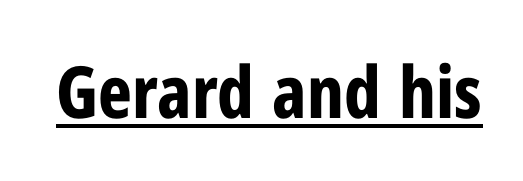
Short note: letters normally spaced. The glyphs are accompanied by a horizontal stroke just below them. Each letter keeps its own natural width here, so spacing adapts to shape. What weight is shown? A full bold with thick strokes. A typesetter would label this face a sans. Unlike italic type, these characters show no tilt at all.
